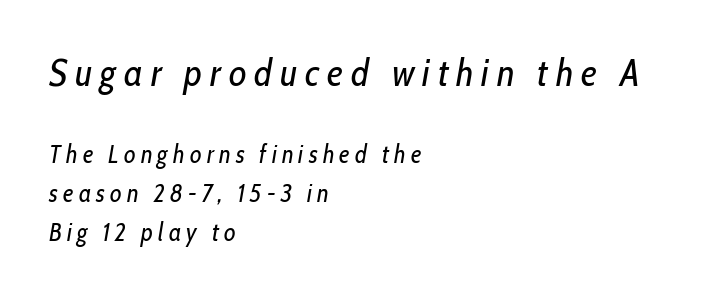
The image shows 38 px regular-weight, condensed type, italic (leaning right); set left-aligned, normal line spacing (1.55x), unusually wide letter spacing (+0.21 em), not underlined; the first (top) block is 1.52x larger; low stroke contrast and a medium x-height.
